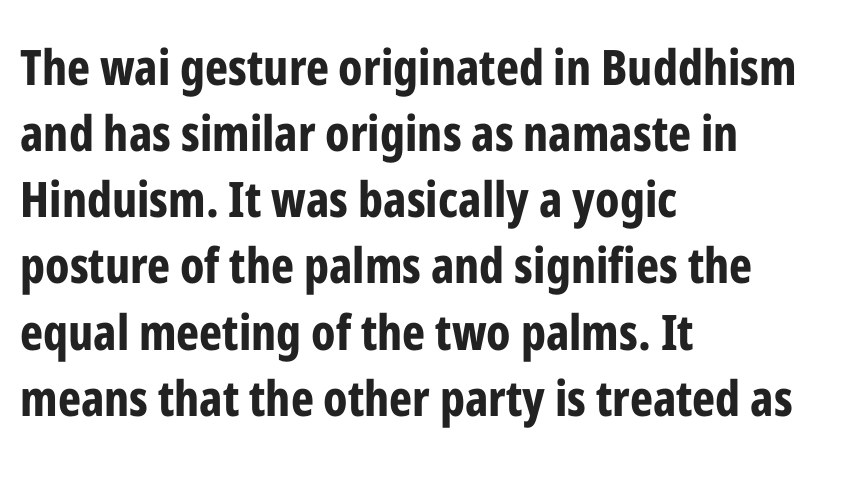
The image shows 49 px bold, condensed sans-serif type, upright; set left-aligned, normal line spacing (1.35x), normal letter spacing, not underlined; low stroke contrast and a medium x-height.
